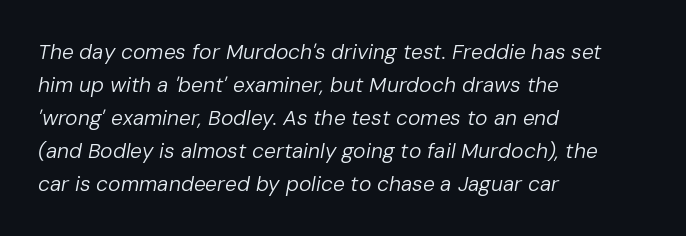
The image shows 21 px text type, italic (leaning right); set left-aligned, normal line spacing (1.57x), normal letter spacing, not underlined.
